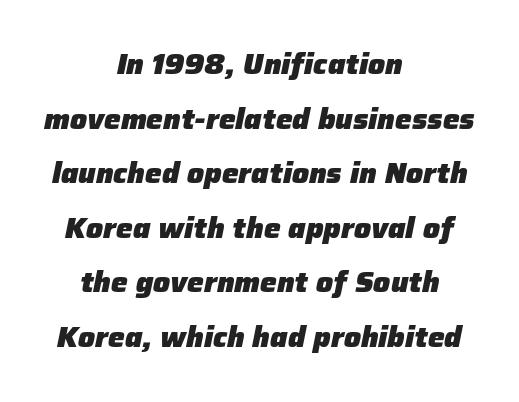
{"italic": "yes", "lean": "right", "slant_degrees": 12, "bold": "yes", "weight": "heavy", "width": "normal", "stroke_contrast": "low", "x_height": "medium", "monospaced": "no", "underline": "no", "align": "center", "line_spacing": "loose", "line_spacing_ratio": 1.95, "letter_spacing": "normal", "letter_spacing_em": 0.0, "glyph_px": 28}
